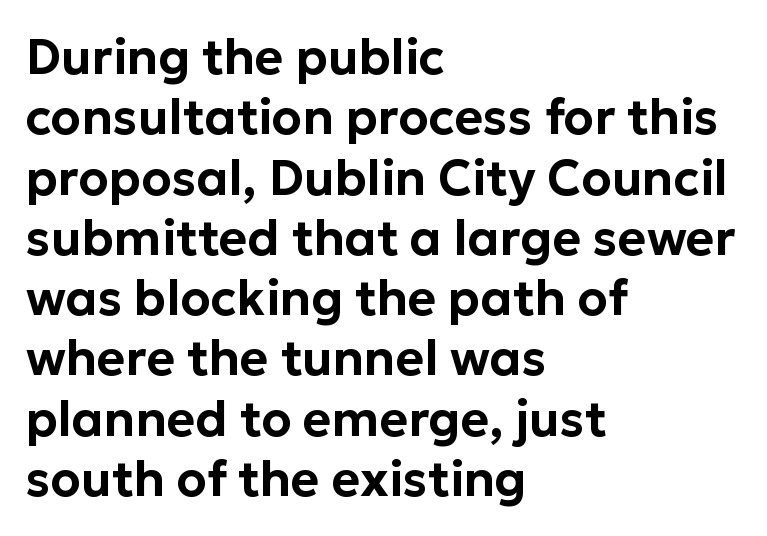
The image shows 49 px sans-serif type, upright; set left-aligned, line spacing 1.23x, normal letter spacing, not underlined; low stroke contrast and a medium x-height.
